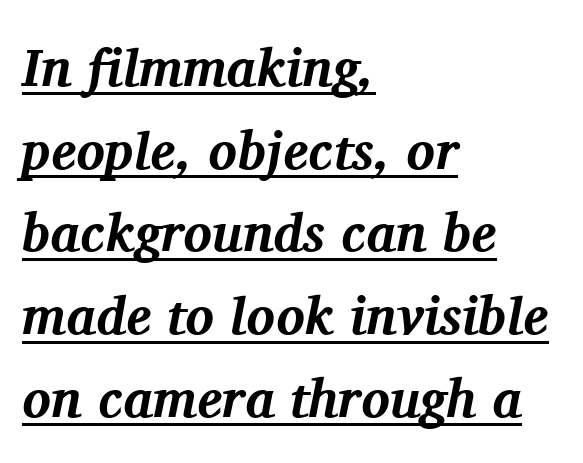
Type style note: has serifs. Where is the straight margin? On the left. Characters are canted at an angle relative to the baseline's perpendicular. The vertical gap from one line to the next is medium. Tracking here is standard; glyphs follow each other at the usual distance. Heavy-handed strokes throughout: this text is bold.
